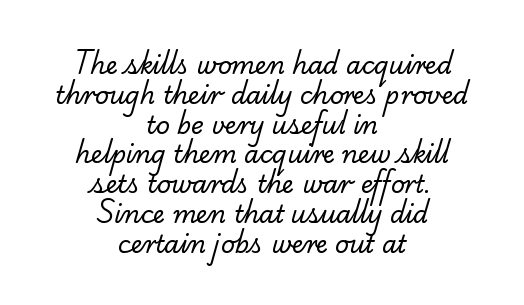
The image shows 24 px text type; set centered, line spacing 1.24x, normal letter spacing, not underlined.
